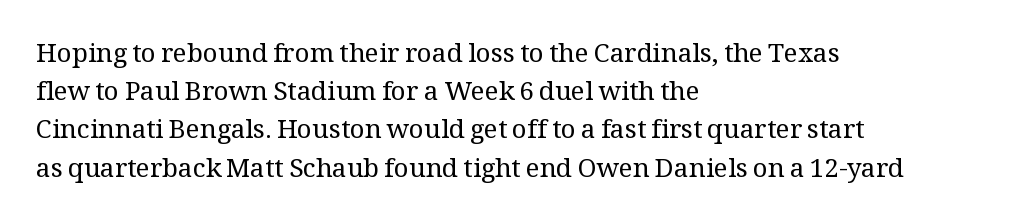
Q: Is the text bold? A: No.
Q: Is the text italic (slanted)? A: No, it is upright.
Q: Is the text underlined? A: No.
Q: How is the paragraph aligned? A: Left-aligned.
Q: Is the spacing between letters normal or unusually wide? A: Normal.
Q: Is the spacing between lines tight, normal or loose? A: Normal.
